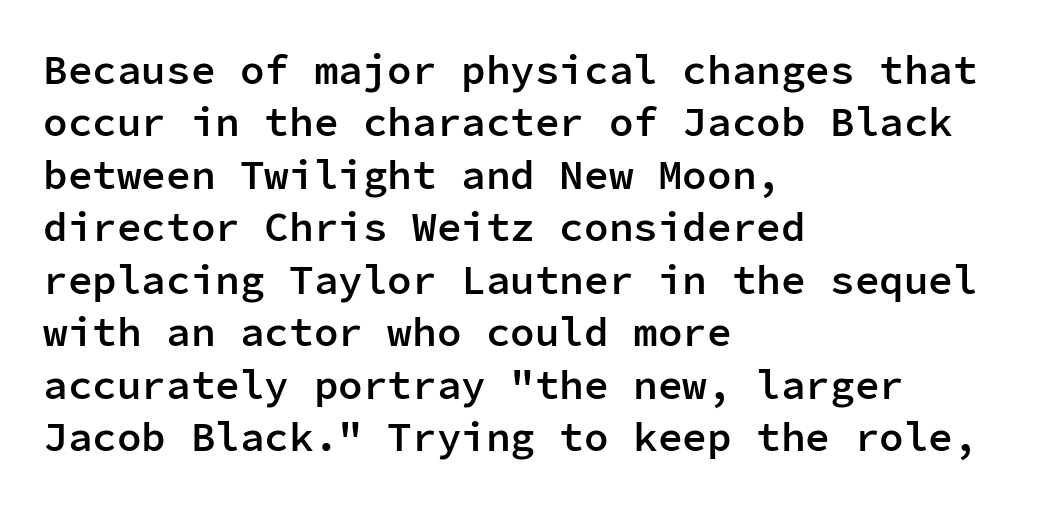
Q: Is the text bold? A: Semi-bold.
Q: Is the text italic (slanted)? A: No, it is upright.
Q: Is the typeface a serif or a sans-serif typeface? A: Sans-serif.
Q: Is the text underlined? A: No.
Q: How is the paragraph aligned? A: Left-aligned.
Q: Is the spacing between letters normal or unusually wide? A: Normal.
Q: Is the spacing between lines tight, normal or loose? A: Normal.
Q: Width (condensed, normal, or wide)? A: Normal.
Q: Stroke contrast? A: Low.
Q: x-height? A: Medium.
Q: Monospaced? A: Yes.
